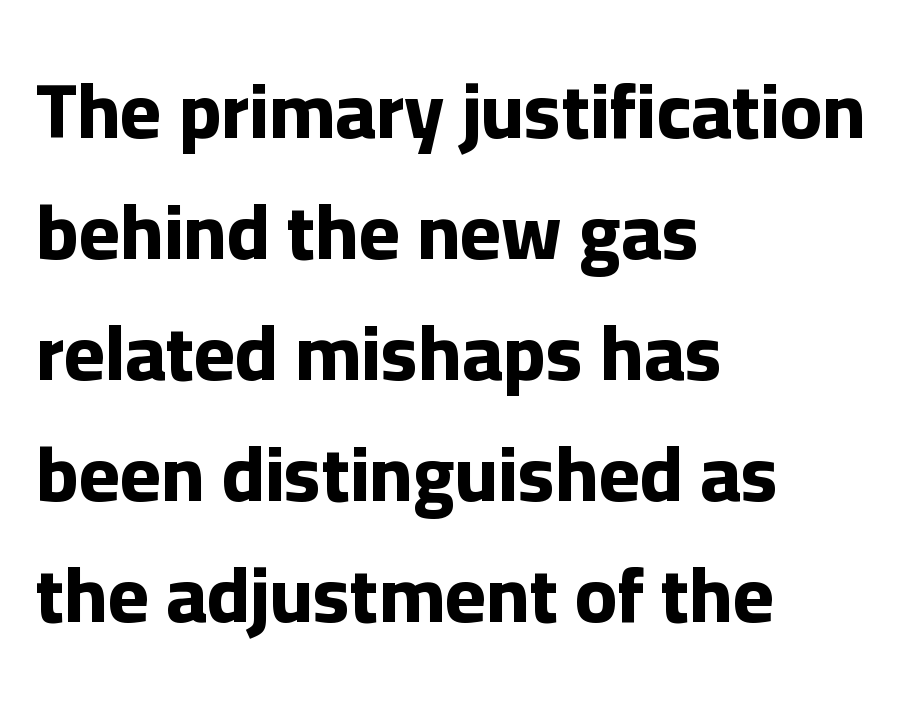
{"serif": "no", "italic": "no", "bold": "yes", "weight": "bold", "width": "normal", "stroke_contrast": "low", "x_height": "medium", "monospaced": "no", "underline": "no", "align": "left", "line_spacing": "normal", "line_spacing_ratio": 1.55, "letter_spacing": "normal", "letter_spacing_em": 0.0, "glyph_px": 78}
